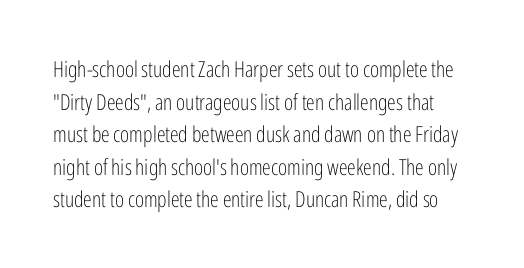
No heavy texture on the line: the type isn't bold. Vertical strokes here are truly vertical. Honestly, there is no underline to notice here at all. Vertical spacing — default. Look at the tracking — it's just the regular setting, nothing added.
